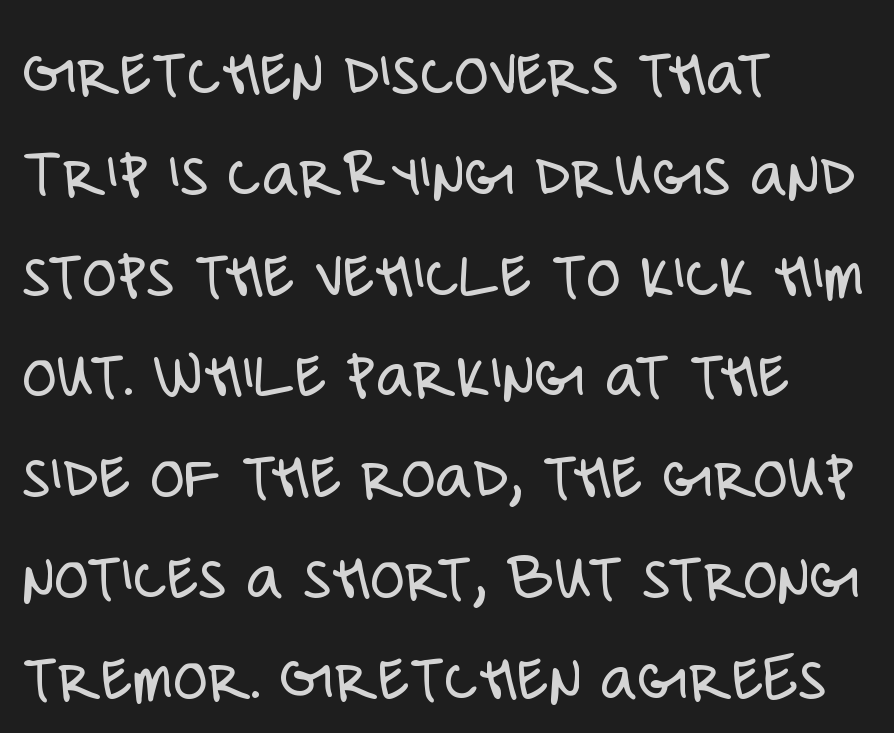
Q: Is the text bold? A: No.
Q: Is the text italic (slanted)? A: No, it is upright.
Q: Is the typeface a serif or a sans-serif typeface? A: Sans-serif.
Q: Is the text underlined? A: No.
Q: How is the paragraph aligned? A: Left-aligned.
Q: Is the spacing between letters normal or unusually wide? A: Normal.
Q: Is the spacing between lines tight, normal or loose? A: Normal.
Q: Width (condensed, normal, or wide)? A: Condensed.
Q: Stroke contrast? A: Low.
Q: x-height? A: Large.
Q: Monospaced? A: No.
